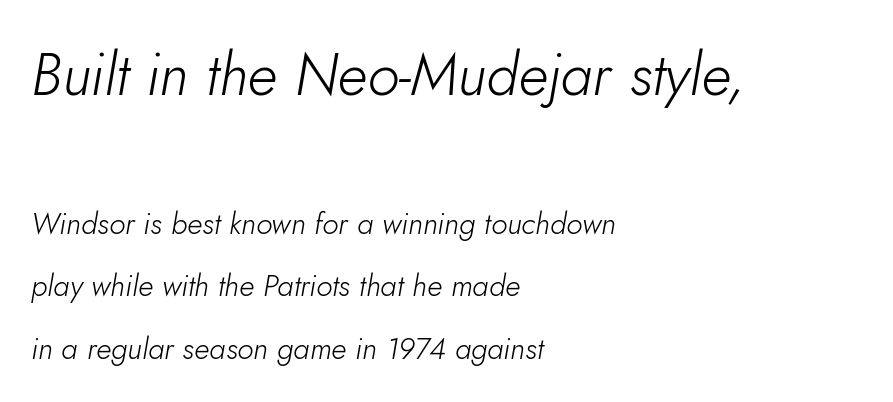
Q: Is the text bold? A: No.
Q: Is the text italic (slanted)? A: Yes, it leans right by about 10 degrees.
Q: Is the text underlined? A: No.
Q: How is the paragraph aligned? A: Left-aligned.
Q: Is the spacing between letters normal or unusually wide? A: Normal.
Q: Is the spacing between lines tight, normal or loose? A: Loose.
Q: Which block of text is set in a larger size, the first (top) or the second (bottom)? A: The first (top) one.
Q: Width (condensed, normal, or wide)? A: Normal.
Q: Stroke contrast? A: Low.
Q: x-height? A: Small.
Q: Monospaced? A: No.
